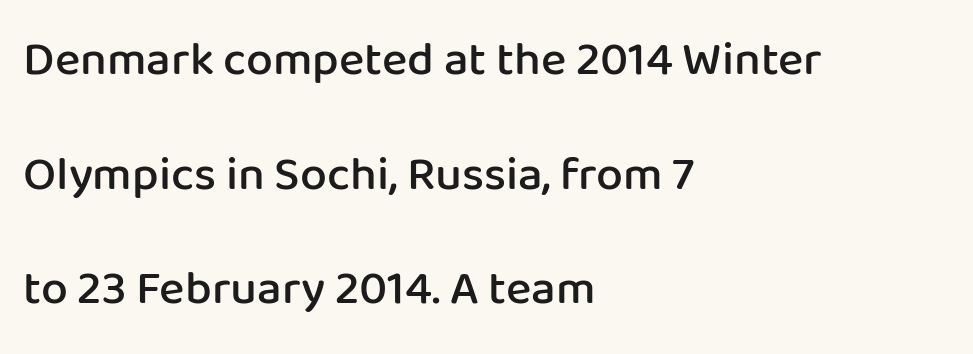
The image shows 48 px semibold sans-serif type, upright; set left-aligned, loose line spacing (2.39x), normal letter spacing, not underlined; low stroke contrast and a medium x-height.
